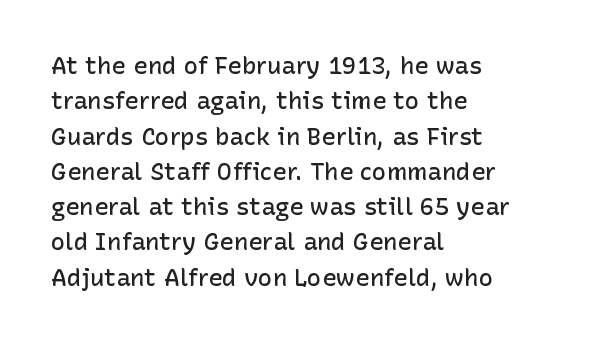
Q: Is the text bold? A: Semi-bold.
Q: Is the text italic (slanted)? A: No, it is upright.
Q: Is the text underlined? A: No.
Q: How is the paragraph aligned? A: Left-aligned.
Q: Is the spacing between letters normal or unusually wide? A: Normal.
Q: Is the spacing between lines tight, normal or loose? A: Normal.
